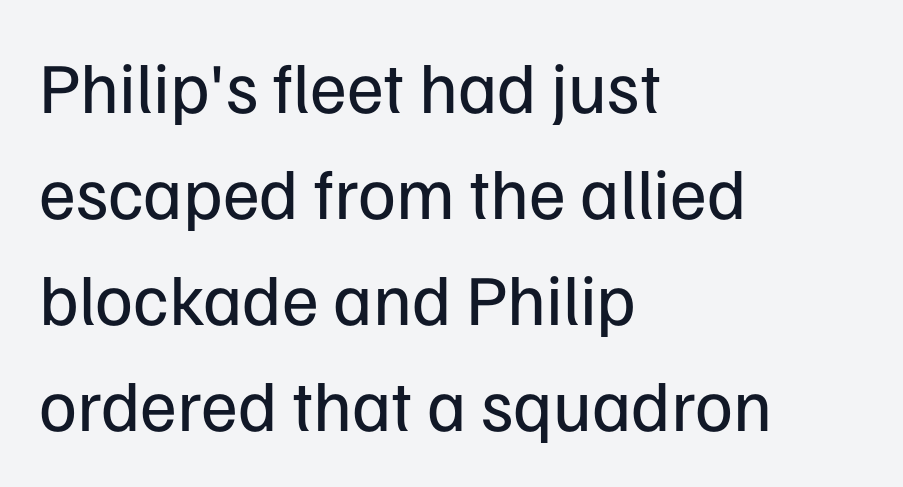
The image shows 72 px regular-weight sans-serif type, upright; set left-aligned, normal line spacing (1.47x), normal letter spacing, not underlined; low stroke contrast and a medium x-height.
